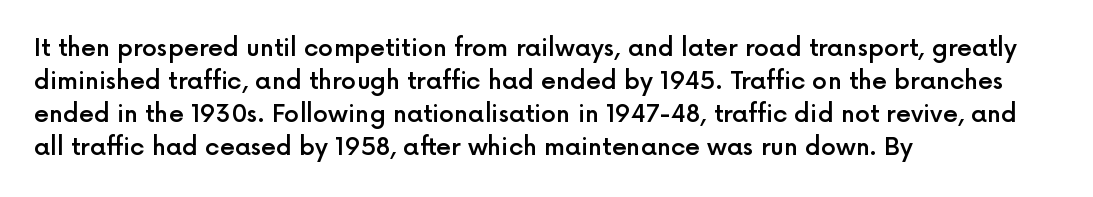
Q: Is the text bold? A: Semi-bold.
Q: Is the text italic (slanted)? A: No, it is upright.
Q: Is the text underlined? A: No.
Q: How is the paragraph aligned? A: Left-aligned.
Q: Is the spacing between letters normal or unusually wide? A: Normal.
Q: Is the spacing between lines tight, normal or loose? A: Normal.
